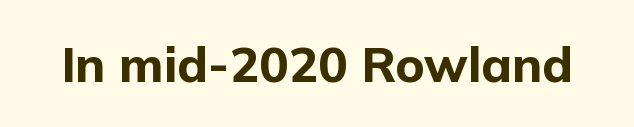
The image shows 49 px bold sans-serif type, upright; set normal letter spacing, not underlined; low stroke contrast and a medium x-height.
